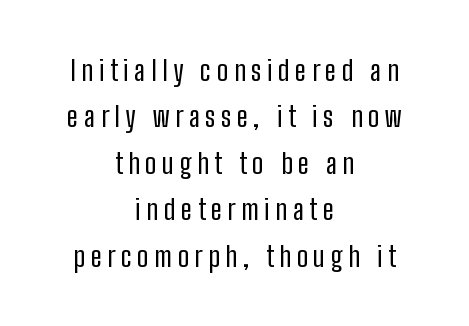
Nothing heavy about these letters — not bold at all. Letters rest on an invisible, unmarked baseline. You can tell from the bare stems that sans-serif type was used. Nope, not italic — everything's standing straight. If you folded the block vertically in half, each line would mirror itself in length. Proportional: the letters do not fall into vertical columns.
